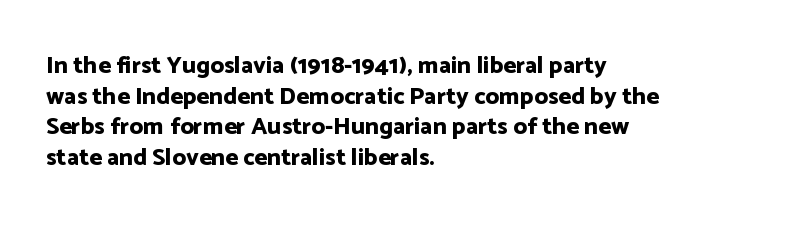
Q: Is the text bold? A: Yes.
Q: Is the text italic (slanted)? A: No, it is upright.
Q: Is the text underlined? A: No.
Q: How is the paragraph aligned? A: Left-aligned.
Q: Is the spacing between letters normal or unusually wide? A: Normal.
Q: Is the spacing between lines tight, normal or loose? A: Normal.
